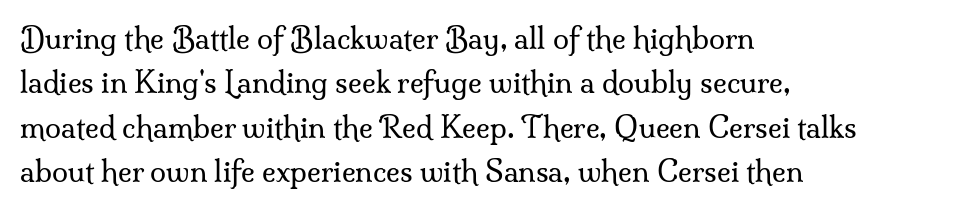
Q: Is the text bold? A: No.
Q: Is the text italic (slanted)? A: No, it is upright.
Q: Is the typeface a serif or a sans-serif typeface? A: Serif.
Q: Is the text underlined? A: No.
Q: How is the paragraph aligned? A: Left-aligned.
Q: Is the spacing between letters normal or unusually wide? A: Normal.
Q: Is the spacing between lines tight, normal or loose? A: Normal.
Q: Width (condensed, normal, or wide)? A: Normal.
Q: Stroke contrast? A: Medium.
Q: x-height? A: Small.
Q: Monospaced? A: No.
